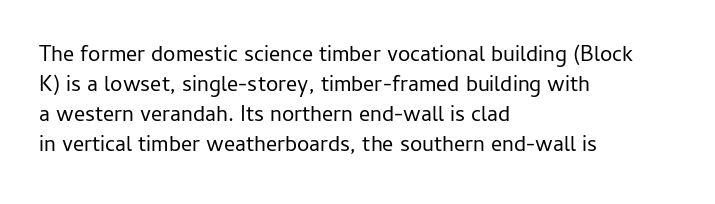
{"italic": "no", "bold": "no", "underline": "no", "align": "left", "line_spacing": "normal", "line_spacing_ratio": 1.36, "letter_spacing": "normal", "letter_spacing_em": 0.0, "glyph_px": 22}
